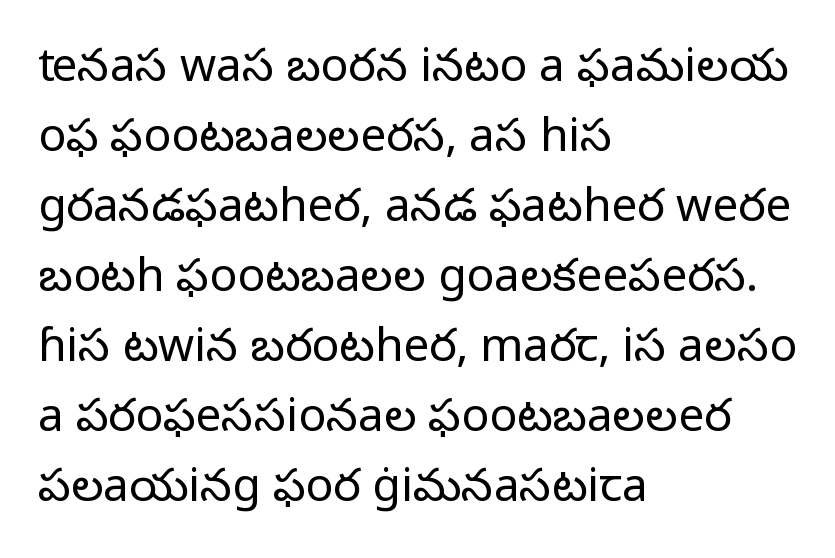
The image shows 46 px regular-weight sans-serif type, upright; set left-aligned, normal line spacing (1.52x), normal letter spacing, not underlined; low stroke contrast and a medium x-height.
